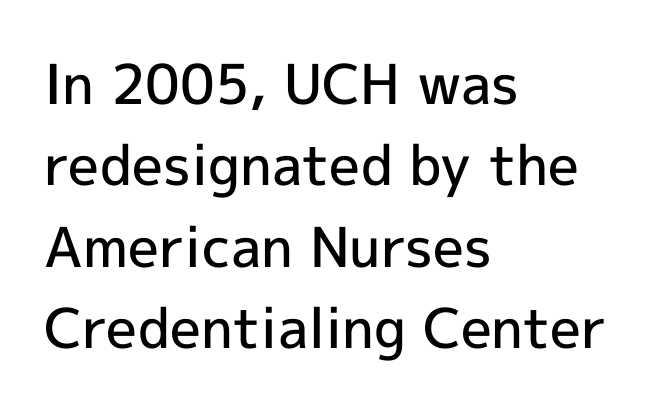
Spacing between characters is what you'd get straight out of the box. The area under the type is left untouched. The axis of the letterforms is exactly vertical. Do the characters align in a grid? No, the font is proportional. Check where the strokes stop: nothing finishes them off — pure sans. Visually the block forms a straight wall on the left and a jagged coastline on the right.
